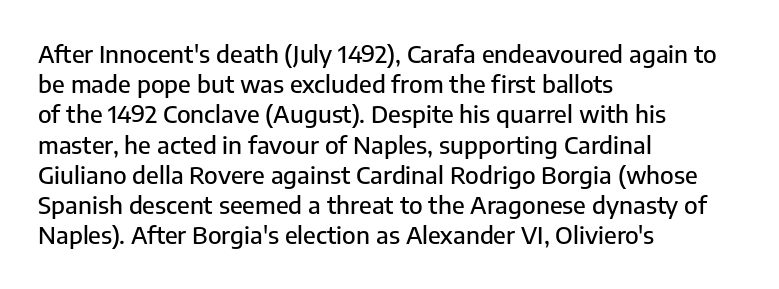
Leading: standard. Ascenders rise straight up at ninety degrees. The text block is weighted toward the left margin, trailing off unevenly rightward. Default kerning and tracking; the words read as compact shapes. Underlining? Definitely not there.
